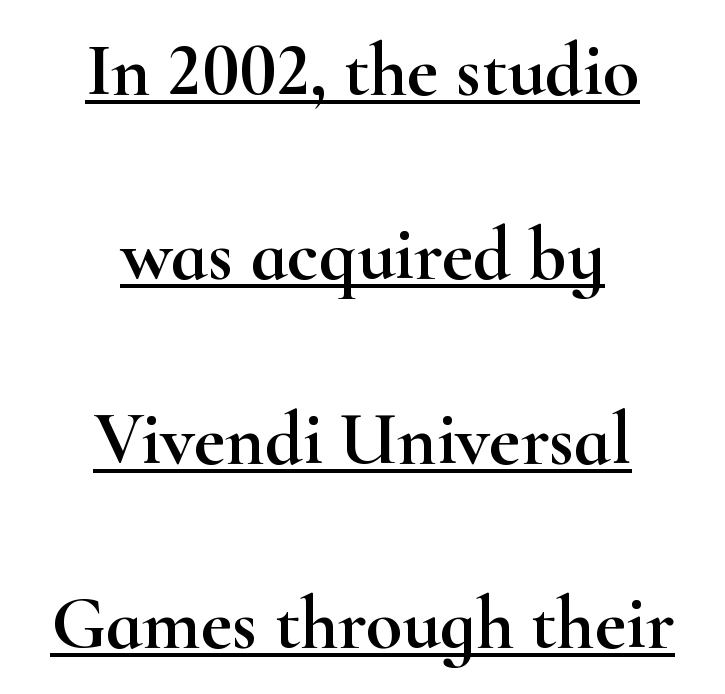
The image shows 75 px wide serif type, upright; set centered, loose line spacing (2.46x), normal letter spacing, underlined; high stroke contrast and a small x-height.
